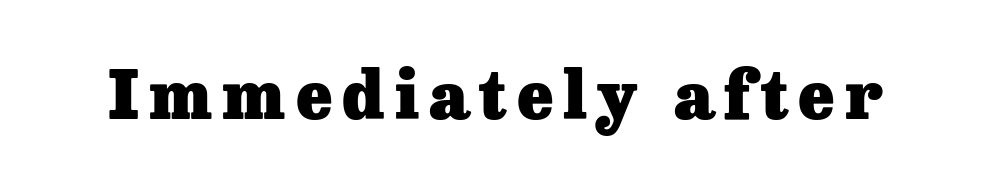
The image shows 66 px heavy serif type, upright; set not underlined; low stroke contrast and a medium x-height.
